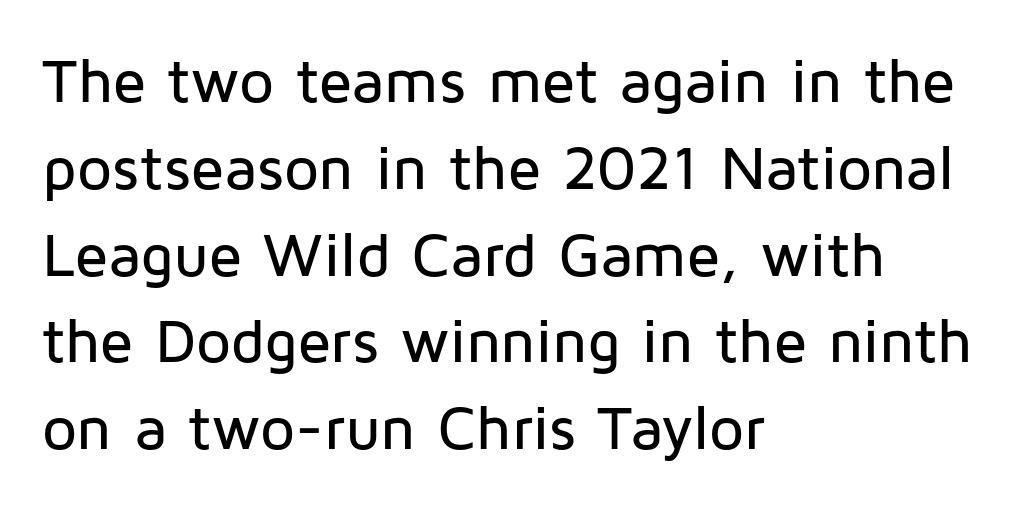
{"serif": "no", "italic": "no", "width": "normal", "stroke_contrast": "low", "x_height": "medium", "monospaced": "no", "underline": "no", "align": "left", "line_spacing": "normal", "line_spacing_ratio": 1.4, "letter_spacing": "normal", "letter_spacing_em": 0.0, "glyph_px": 62}
